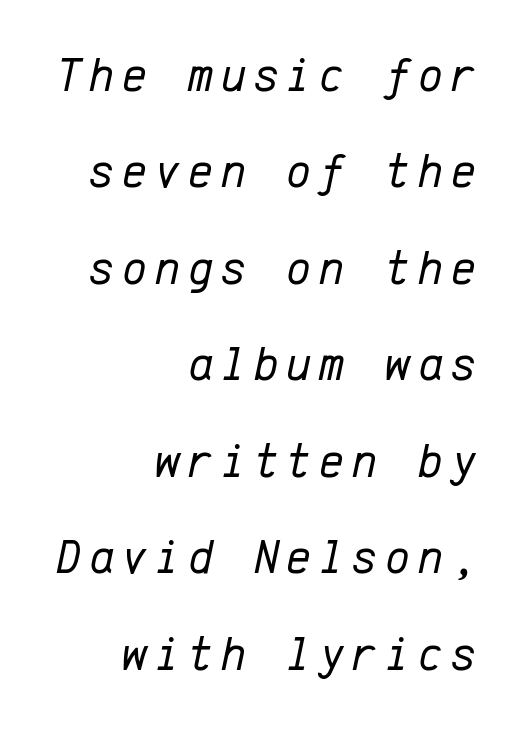
Is the block centered? No — it sits flush against the right margin. Nobody drew a line under any word here. How would I describe the line gaps? Wide and relaxed. The face looks like a standard text weight, possibly lighter.
